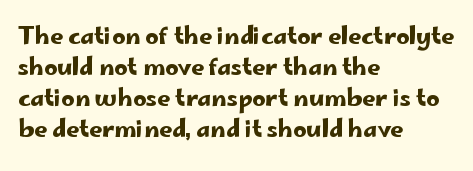
The image shows 23 px text type, upright; set left-aligned, normal line spacing (1.35x), normal letter spacing, not underlined.
